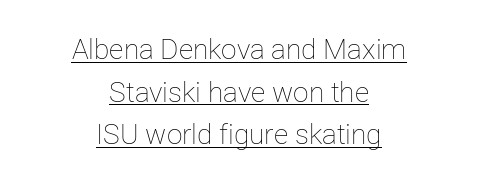
Honestly, the letter spacing is just normal — you wouldn't notice it. In designer terms, the underline attribute is active on this setting. The rendering uses natural spacing where letterforms have individual widths. A roman cut, with each character standing at attention. The leading is moderate, giving the passage an even texture.
